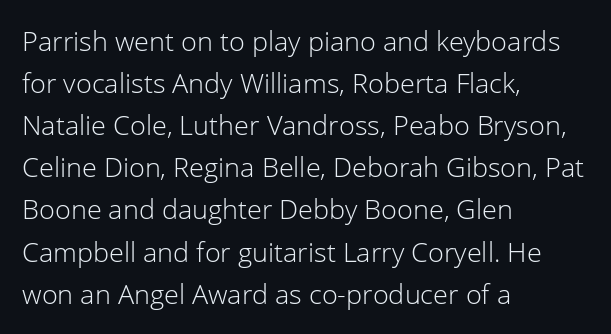
Each new line begins a customary step beneath the previous one. The passage shown is not underscored anywhere. Weight: not bold — regular or lighter. Nope, not italic — everything's standing straight. A classic flush-left, rag-right setting is used for this passage.
